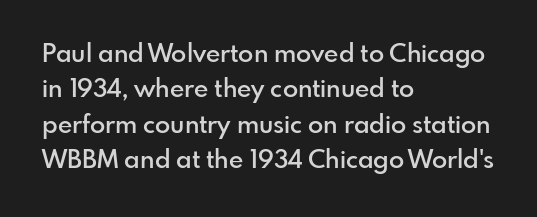
Q: Is the text bold? A: Semi-bold.
Q: Is the text italic (slanted)? A: No, it is upright.
Q: Is the text underlined? A: No.
Q: How is the paragraph aligned? A: Left-aligned.
Q: Is the spacing between letters normal or unusually wide? A: Normal.
Q: Is the spacing between lines tight, normal or loose? A: Normal.
